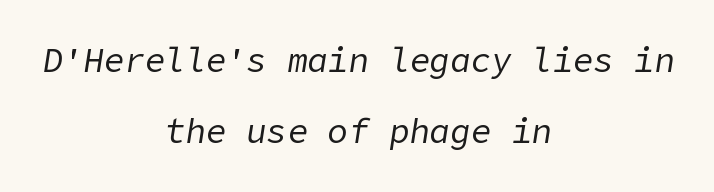
{"italic": "yes", "lean": "right", "slant_degrees": 9, "bold": "no", "weight": "regular", "width": "normal", "stroke_contrast": "low", "x_height": "medium", "underline": "no", "align": "center", "line_spacing": "loose", "line_spacing_ratio": 2.09, "letter_spacing": "normal", "letter_spacing_em": 0.0, "glyph_px": 34}
